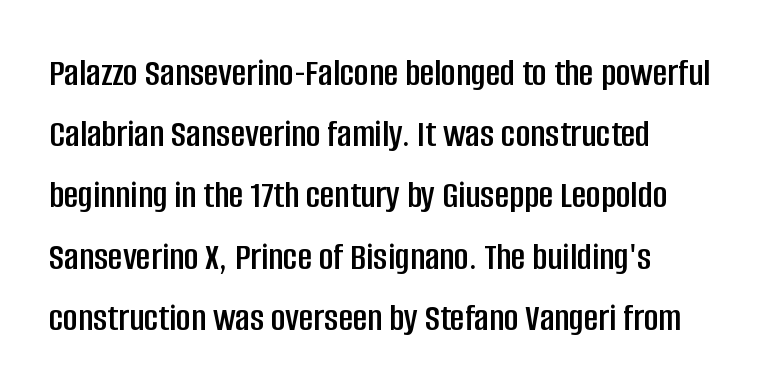
Is this a fixed-width face? No — the glyphs have proportional, varying widths. Vertically, the passage feels balanced, rows spaced as you'd expect. Italic? Not at all — the glyphs are vertical. These lines keep a tight, regular rhythm from letter to letter. Any mark beneath the type? The region is blank. The rendering shows plain stroke endings on the letterforms — a sans-serif design.
